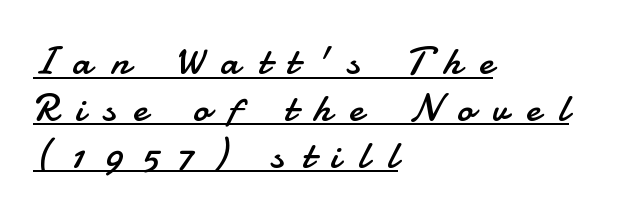
The image shows 40 px regular-weight sans-serif type; set left-aligned, line spacing 1.17x, unusually wide letter spacing (+0.46 em), underlined; low stroke contrast and a small x-height.
